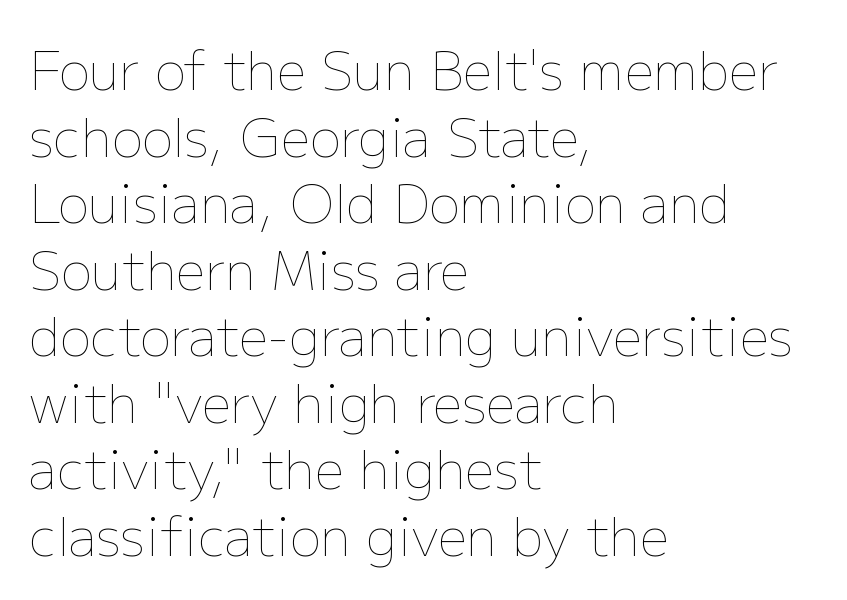
Q: Is the text bold? A: No.
Q: Is the text italic (slanted)? A: No, it is upright.
Q: Is the text underlined? A: No.
Q: How is the paragraph aligned? A: Left-aligned.
Q: Is the spacing between letters normal or unusually wide? A: Normal.
Q: Is the spacing between lines tight, normal or loose? A: Normal.
Q: Width (condensed, normal, or wide)? A: Normal.
Q: Stroke contrast? A: Low.
Q: x-height? A: Medium.
Q: Monospaced? A: No.
